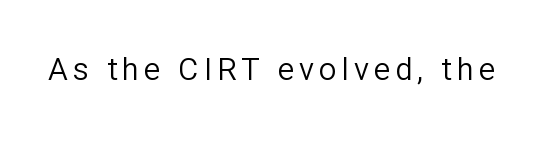
Q: Is the text bold? A: No.
Q: Is the text italic (slanted)? A: No, it is upright.
Q: Is the typeface a serif or a sans-serif typeface? A: Sans-serif.
Q: Is the text underlined? A: No.
Q: Width (condensed, normal, or wide)? A: Normal.
Q: Stroke contrast? A: Low.
Q: x-height? A: Medium.
Q: Monospaced? A: No.
